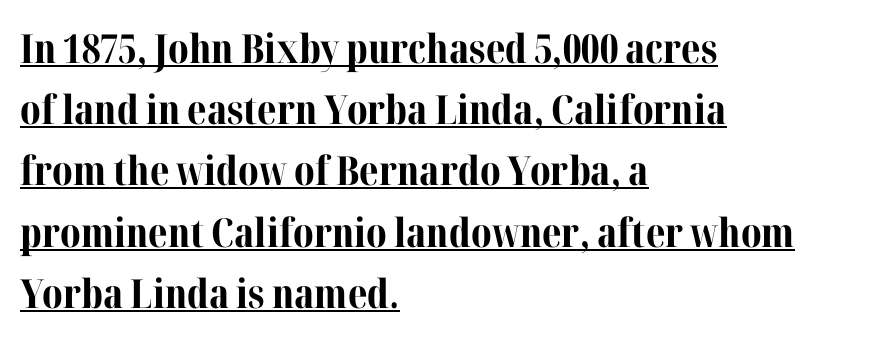
{"serif": "yes", "italic": "no", "bold": "yes", "weight": "bold", "width": "normal", "stroke_contrast": "medium", "x_height": "medium", "monospaced": "no", "underline": "yes", "align": "left", "line_spacing": "normal", "line_spacing_ratio": 1.53, "letter_spacing": "normal", "letter_spacing_em": 0.0, "glyph_px": 40}
